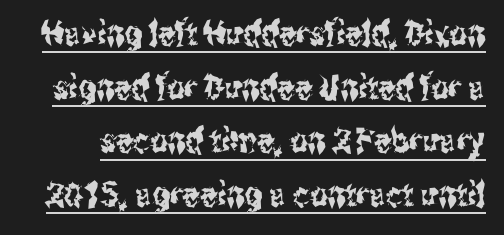
The image shows 34 px condensed sans-serif type, upright; set normal line spacing (1.58x), normal letter spacing, underlined; medium stroke contrast and a medium x-height.
